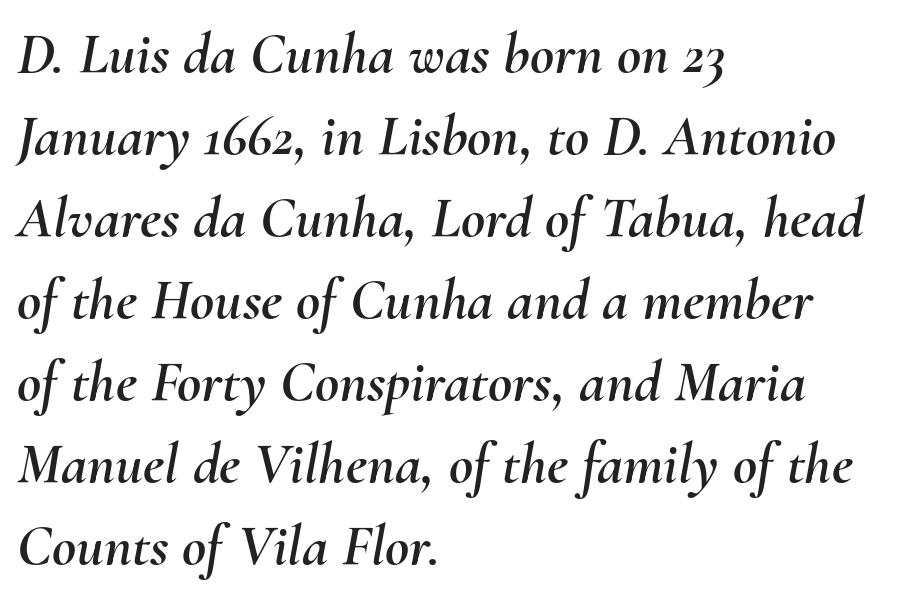
A classic flush-left, rag-right setting is used for this passage. Yep, that's italic — everything's leaning. Note the varied advance widths — an 'i' is clearly narrower than an 'm'. Each new line begins a customary step beneath the previous one. The space directly below the letters is spotless.
